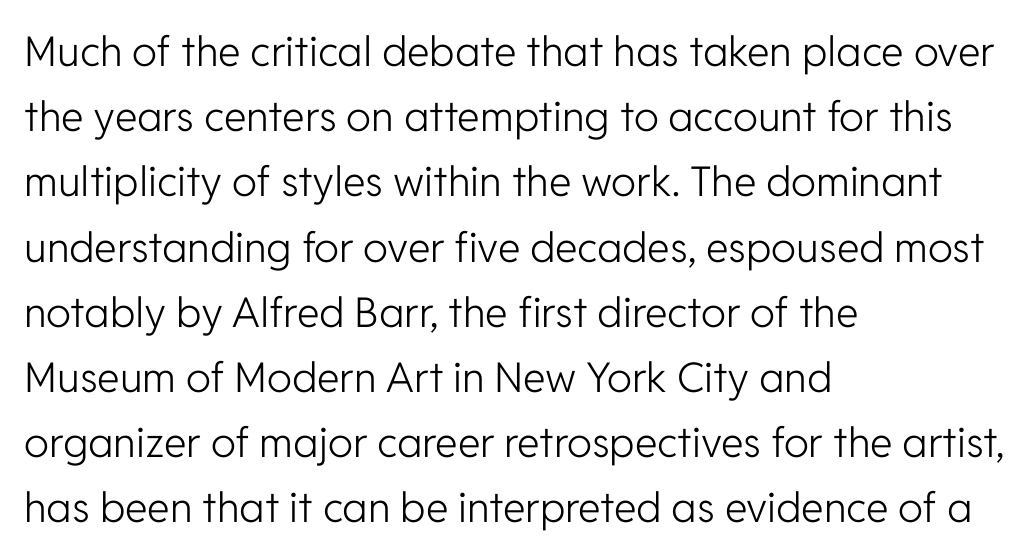
The type sits square on the baseline with zero lean. The glyphs are unaccompanied by any horizontal stroke below them. The weight tops out at a normal text grade. Visually the block forms a straight wall on the left and a jagged coastline on the right. A typesetter would call this zero additional tracking.
